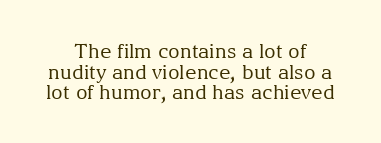
Q: Is the text bold? A: No.
Q: Is the text italic (slanted)? A: No, it is upright.
Q: Is the text underlined? A: No.
Q: How is the paragraph aligned? A: Centered.
Q: Is the spacing between letters normal or unusually wide? A: Normal.
Q: Is the spacing between lines tight, normal or loose? A: Tight.
